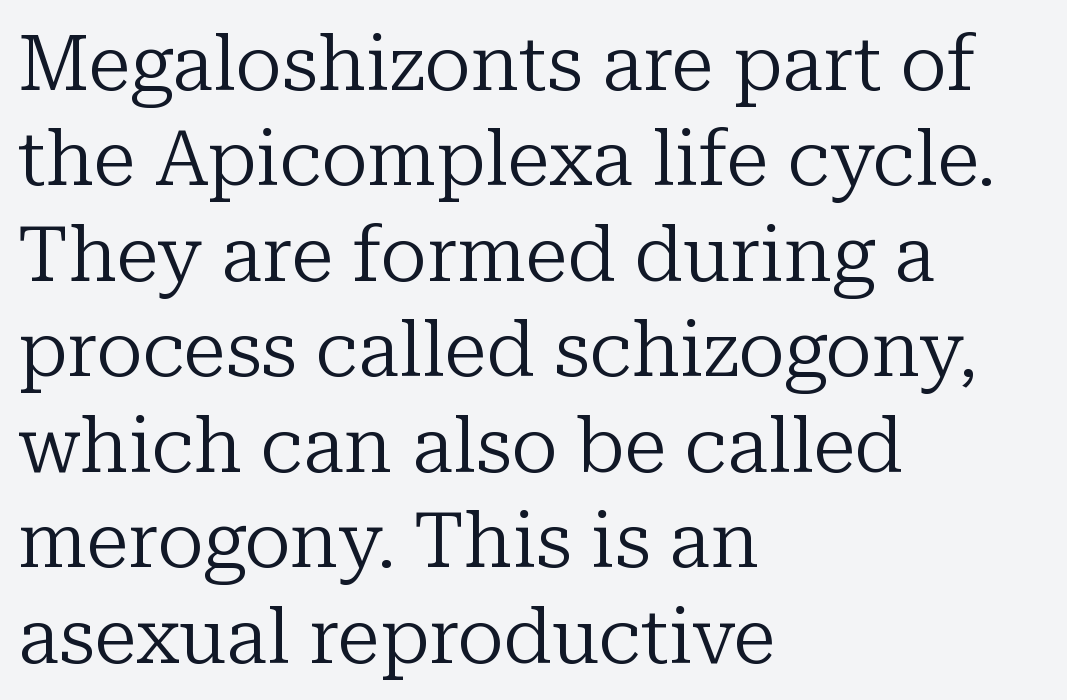
The image shows 77 px regular-weight serif type, upright; set left-aligned, line spacing 1.24x, normal letter spacing, not underlined; low stroke contrast and a medium x-height.
